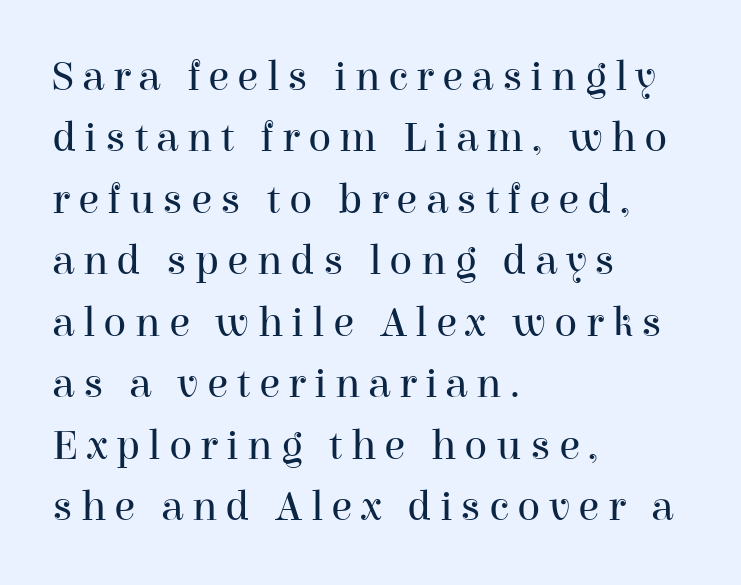
Is the type heavy? It reads as light-to-regular instead. Quick note: underline off. The face used here is seriffed, in the tradition of book romans. The lines sit at an ordinary, default distance from one another. Alignment: flush left.
